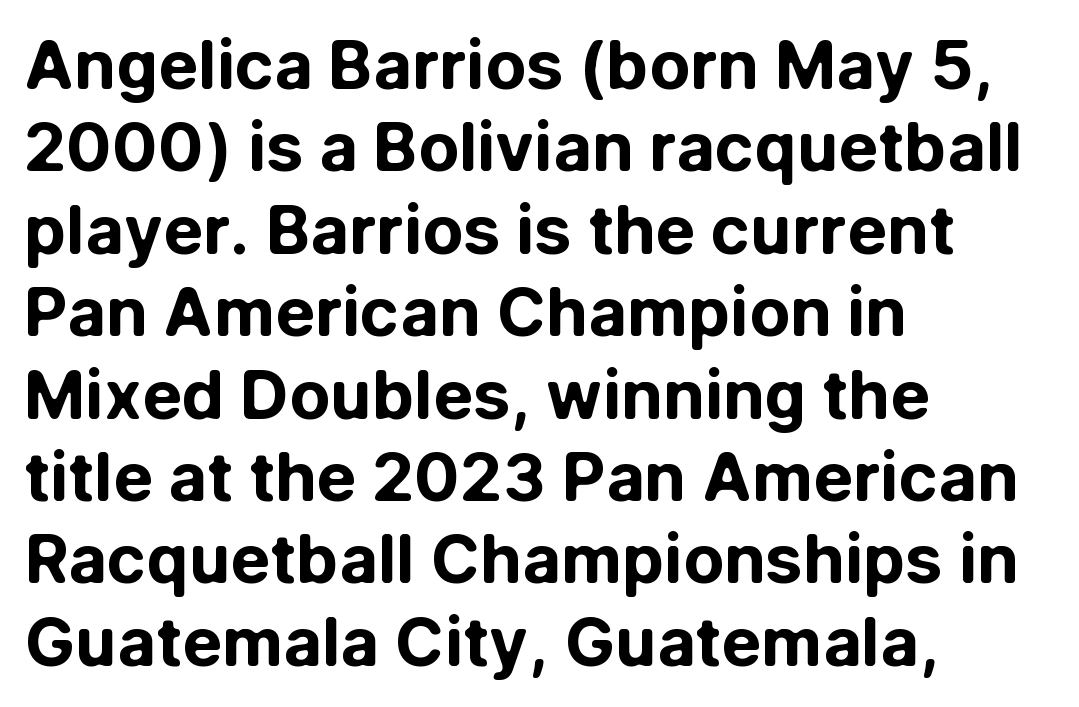
Q: Is the text bold? A: Yes.
Q: Is the text italic (slanted)? A: No, it is upright.
Q: Is the typeface a serif or a sans-serif typeface? A: Sans-serif.
Q: Is the text underlined? A: No.
Q: How is the paragraph aligned? A: Left-aligned.
Q: Is the spacing between letters normal or unusually wide? A: Normal.
Q: Width (condensed, normal, or wide)? A: Normal.
Q: Stroke contrast? A: Low.
Q: x-height? A: Medium.
Q: Monospaced? A: No.
